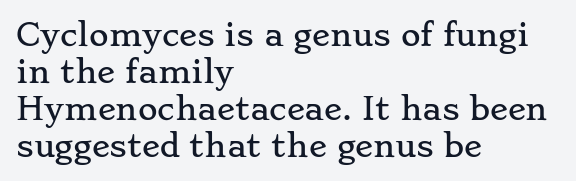
{"serif": "yes", "italic": "no", "width": "wide", "stroke_contrast": "low", "x_height": "small", "monospaced": "no", "underline": "no", "align": "left", "line_spacing_ratio": 1.23, "letter_spacing": "normal", "letter_spacing_em": 0.0, "glyph_px": 30}
